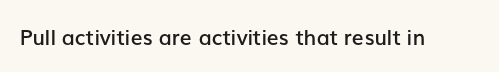
Typesetter's note: demi weight, one step under bold. The specimen omits any rule beneath the text block's lines. Is there any slant? The stems are plumb. Does extra space separate the letters? No, they use regular spacing.
